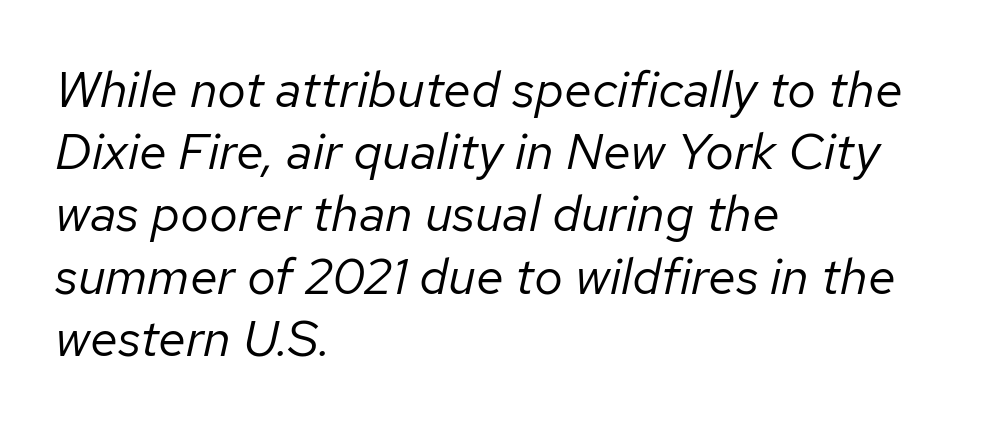
The image shows 51 px regular-weight type, italic (leaning right); set left-aligned, line spacing 1.22x, normal letter spacing, not underlined; low stroke contrast and a medium x-height.
